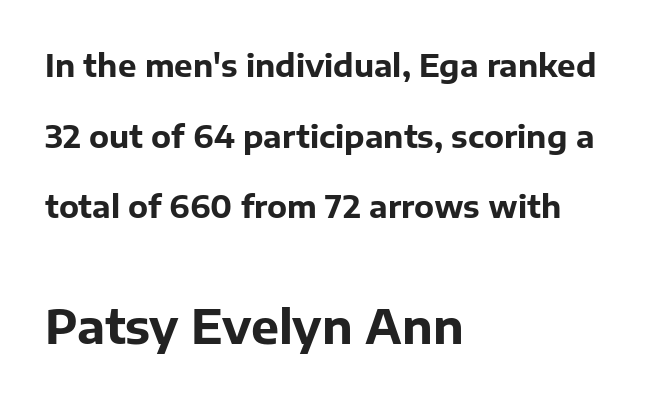
{"serif": "no", "italic": "no", "bold": "yes", "weight": "bold", "width": "normal", "stroke_contrast": "low", "x_height": "medium", "monospaced": "no", "underline": "no", "align": "left", "line_spacing": "loose", "line_spacing_ratio": 2.28, "letter_spacing": "normal", "letter_spacing_em": 0.0, "larger_block": "second", "size_ratio": 1.52, "glyph_px": 47}
